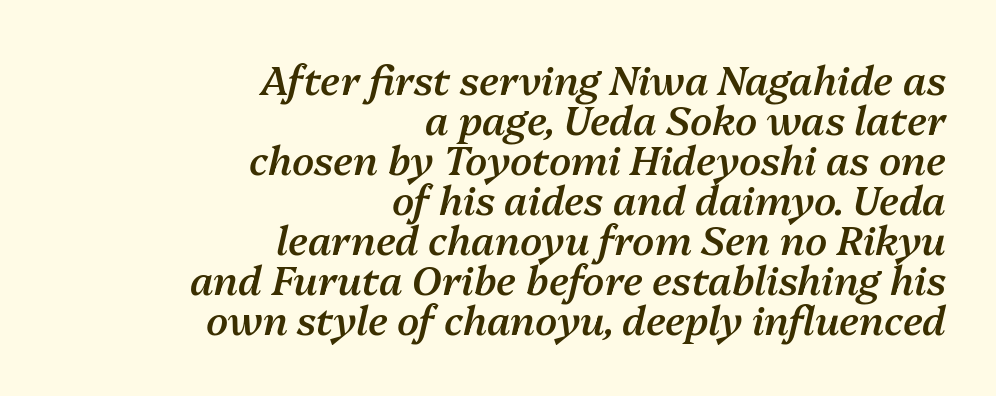
{"italic": "yes", "lean": "right", "slant_degrees": 13, "bold": "semi", "weight": "semibold", "width": "normal", "stroke_contrast": "medium", "x_height": "medium", "monospaced": "no", "underline": "no", "align": "right", "line_spacing": "tight", "line_spacing_ratio": 1.0, "letter_spacing": "normal", "letter_spacing_em": 0.0, "glyph_px": 40}
